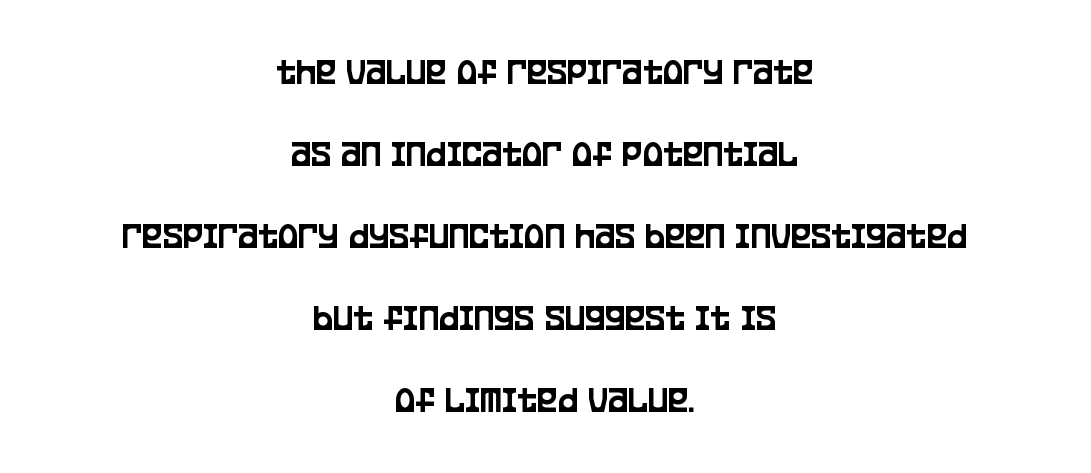
{"serif": "no", "italic": "no", "width": "condensed", "stroke_contrast": "low", "x_height": "large", "monospaced": "no", "underline": "no", "align": "center", "line_spacing": "loose", "line_spacing_ratio": 2.16, "letter_spacing": "normal", "letter_spacing_em": 0.0, "glyph_px": 38}
